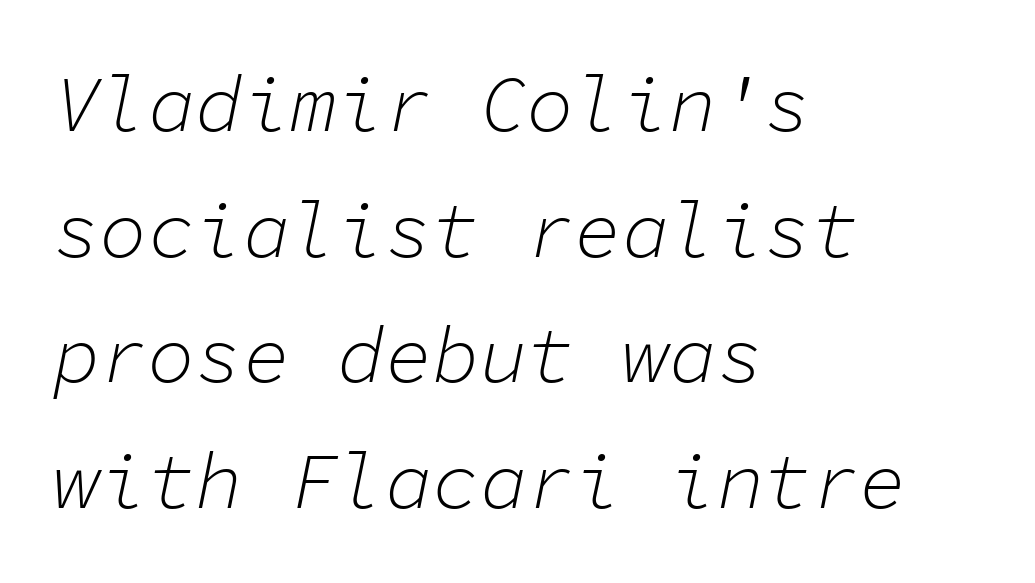
{"italic": "yes", "lean": "right", "slant_degrees": 11, "bold": "no", "weight": "light", "width": "normal", "stroke_contrast": "low", "x_height": "medium", "monospaced": "yes", "underline": "no", "align": "left", "line_spacing": "normal", "line_spacing_ratio": 1.59, "letter_spacing": "normal", "letter_spacing_em": 0.0, "glyph_px": 79}
